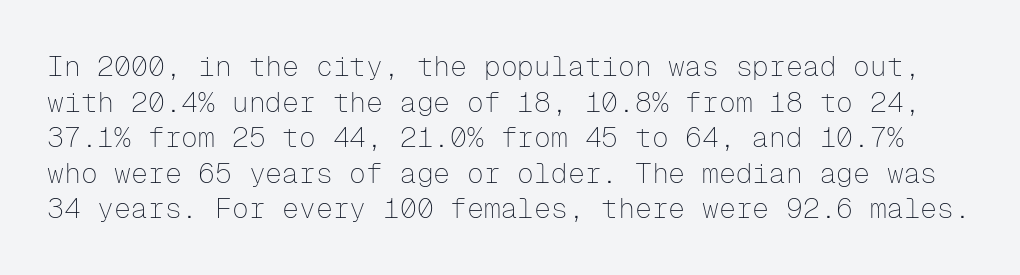
Q: Is the text bold? A: No.
Q: Is the text italic (slanted)? A: No, it is upright.
Q: Is the typeface a serif or a sans-serif typeface? A: Sans-serif.
Q: Is the text underlined? A: No.
Q: Is the spacing between letters normal or unusually wide? A: Normal.
Q: Is the spacing between lines tight, normal or loose? A: Normal.
Q: Width (condensed, normal, or wide)? A: Normal.
Q: Stroke contrast? A: Low.
Q: x-height? A: Medium.
Q: Monospaced? A: Yes.
